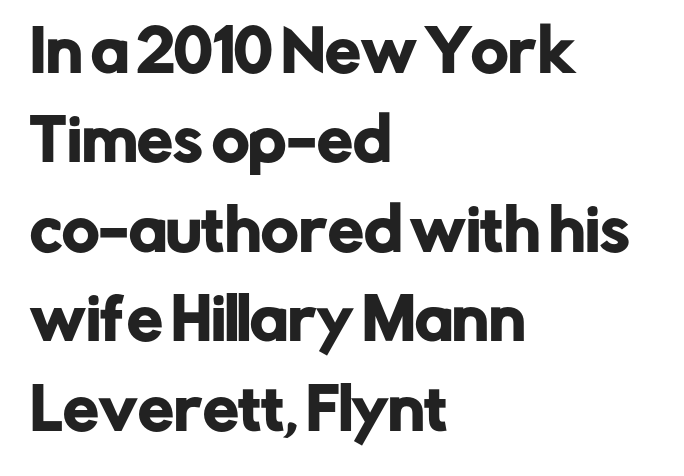
The image shows 57 px sans-serif type, upright; set left-aligned, normal line spacing (1.57x), normal letter spacing, not underlined; low stroke contrast and a medium x-height.
